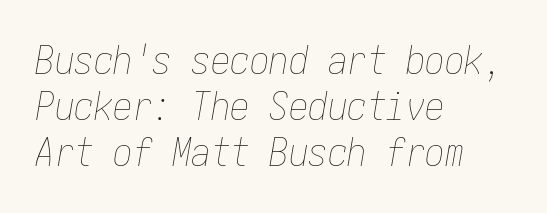
Q: Is the text bold? A: No.
Q: Is the text italic (slanted)? A: Yes, it leans right by about 10 degrees.
Q: Is the text underlined? A: No.
Q: How is the paragraph aligned? A: Left-aligned.
Q: Is the spacing between letters normal or unusually wide? A: Normal.
Q: Width (condensed, normal, or wide)? A: Condensed.
Q: Stroke contrast? A: Low.
Q: x-height? A: Medium.
